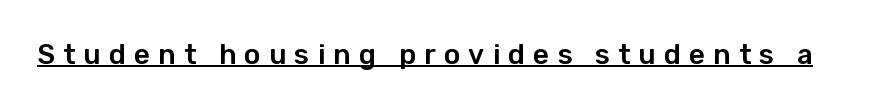
{"serif": "no", "italic": "no", "width": "normal", "stroke_contrast": "low", "x_height": "medium", "monospaced": "no", "underline": "yes", "letter_spacing": "wide", "letter_spacing_em": 0.29, "glyph_px": 28}
